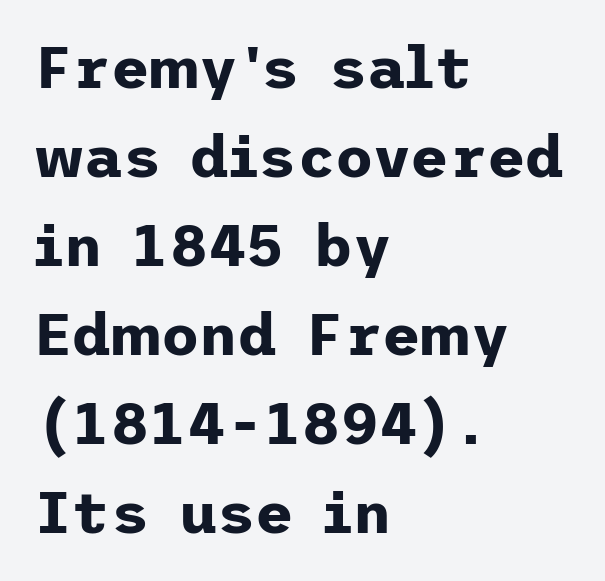
Q: Is the text bold? A: Yes.
Q: Is the text italic (slanted)? A: No, it is upright.
Q: Is the typeface a serif or a sans-serif typeface? A: Sans-serif.
Q: Is the text underlined? A: No.
Q: How is the paragraph aligned? A: Left-aligned.
Q: Is the spacing between letters normal or unusually wide? A: Normal.
Q: Is the spacing between lines tight, normal or loose? A: Normal.
Q: Width (condensed, normal, or wide)? A: Normal.
Q: Stroke contrast? A: Low.
Q: x-height? A: Medium.
